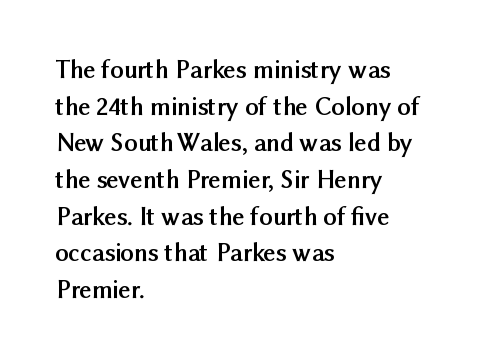
{"italic": "no", "bold": "yes", "underline": "no", "align": "left", "line_spacing": "normal", "line_spacing_ratio": 1.41, "letter_spacing": "normal", "letter_spacing_em": 0.0, "glyph_px": 26}
